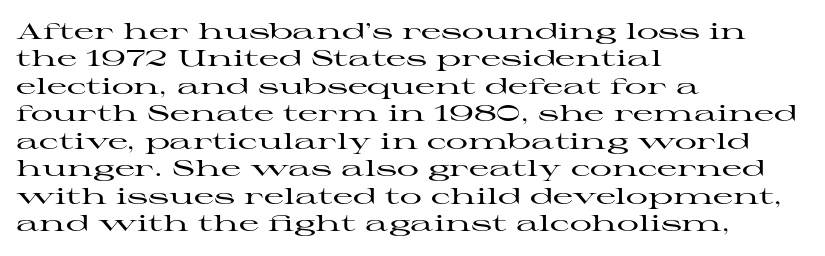
{"italic": "no", "underline": "no", "align": "left", "line_spacing": "normal", "line_spacing_ratio": 1.25, "letter_spacing": "normal", "letter_spacing_em": 0.0, "glyph_px": 22}
